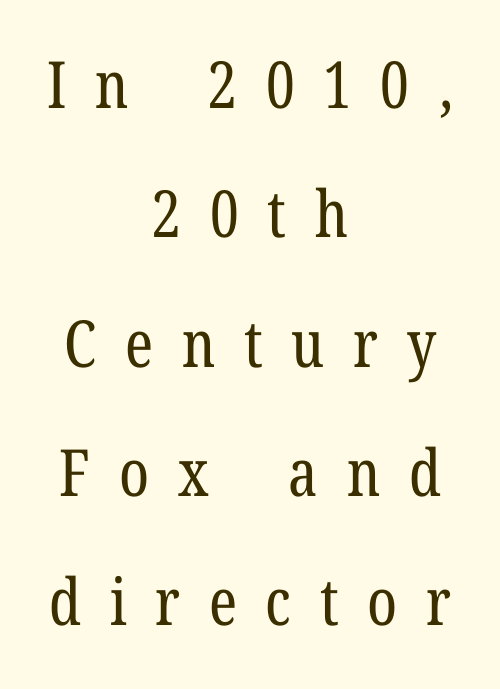
Q: Is the text bold? A: No.
Q: Is the text italic (slanted)? A: No, it is upright.
Q: Is the typeface a serif or a sans-serif typeface? A: Serif.
Q: Is the text underlined? A: No.
Q: How is the paragraph aligned? A: Centered.
Q: Is the spacing between letters normal or unusually wide? A: Unusually wide.
Q: Is the spacing between lines tight, normal or loose? A: Loose.
Q: Width (condensed, normal, or wide)? A: Condensed.
Q: Stroke contrast? A: Low.
Q: x-height? A: Medium.
Q: Monospaced? A: No.
